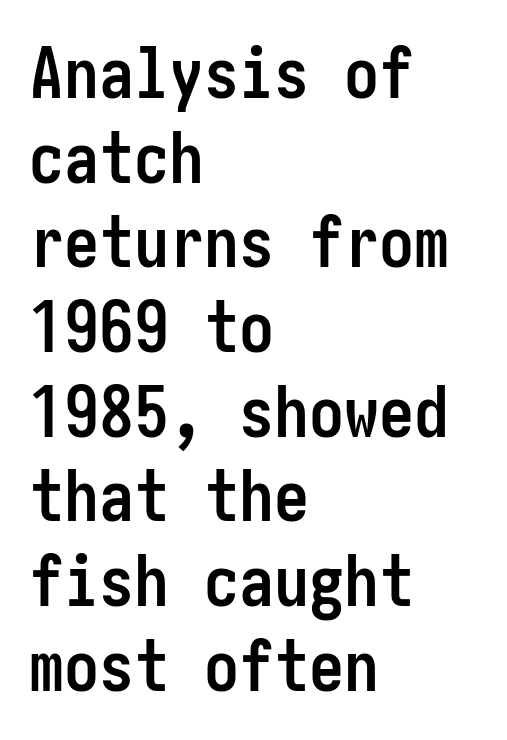
{"serif": "no", "italic": "no", "bold": "yes", "weight": "semibold", "width": "condensed", "stroke_contrast": "low", "x_height": "medium", "underline": "no", "align": "left", "line_spacing_ratio": 1.21, "letter_spacing": "normal", "letter_spacing_em": 0.0, "glyph_px": 70}
